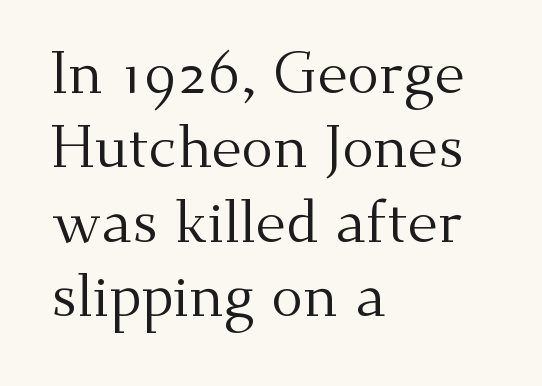
{"serif": "yes", "italic": "no", "bold": "no", "weight": "regular", "width": "normal", "stroke_contrast": "medium", "x_height": "small", "monospaced": "no", "underline": "no", "align": "left", "line_spacing": "normal", "line_spacing_ratio": 1.26, "letter_spacing": "normal", "letter_spacing_em": 0.0, "glyph_px": 59}
